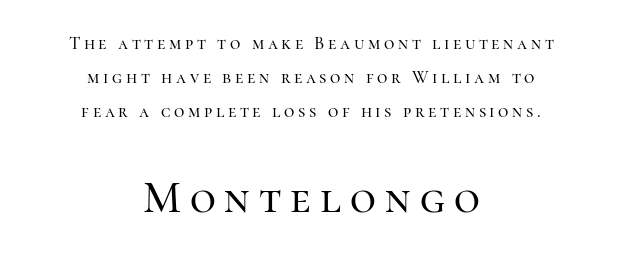
Q: Is the text italic (slanted)? A: No, it is upright.
Q: Is the typeface a serif or a sans-serif typeface? A: Serif.
Q: Is the text underlined? A: No.
Q: How is the paragraph aligned? A: Centered.
Q: Is the spacing between letters normal or unusually wide? A: Unusually wide.
Q: Which block of text is set in a larger size, the first (top) or the second (bottom)? A: The second (bottom) one.
Q: Width (condensed, normal, or wide)? A: Normal.
Q: Stroke contrast? A: High.
Q: x-height? A: Medium.
Q: Monospaced? A: No.
